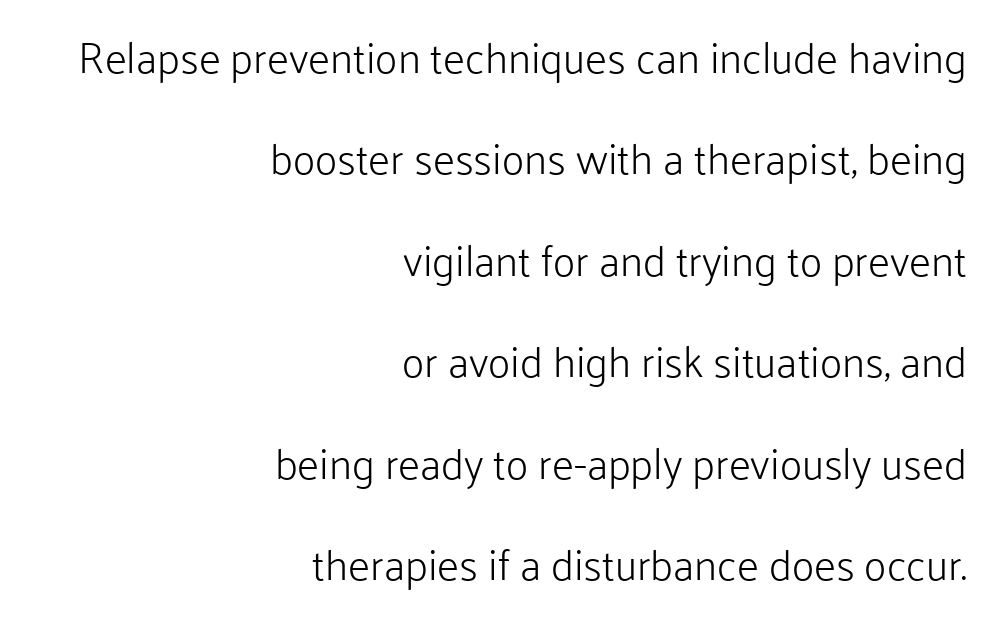
The image shows 43 px light sans-serif type, upright; set right-aligned, loose line spacing (2.36x), normal letter spacing, not underlined; low stroke contrast and a medium x-height.
